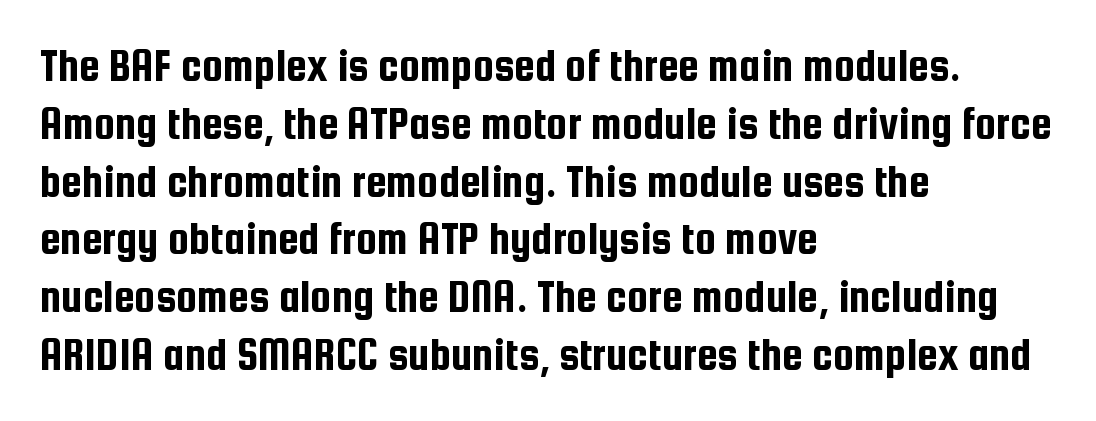
The horizontal fit of the characters is conventional and even. The font's upright variant was chosen for this text. The typeface chosen for these lines omits serifs. Each line starts at the same left margin while the right side varies. The string is rendered with underlining switched off. Is this a fixed-width face? No — the glyphs have proportional, varying widths.
